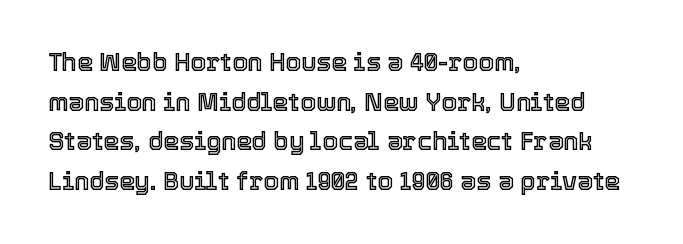
Words appear dense and cohesive because spacing is normal. Italic? Not at all — the glyphs are vertical. Horizontally, the lines are justified to the leading edge only. Leading matches the norm, producing a regular column. Each row of text sits above clean, open space.
